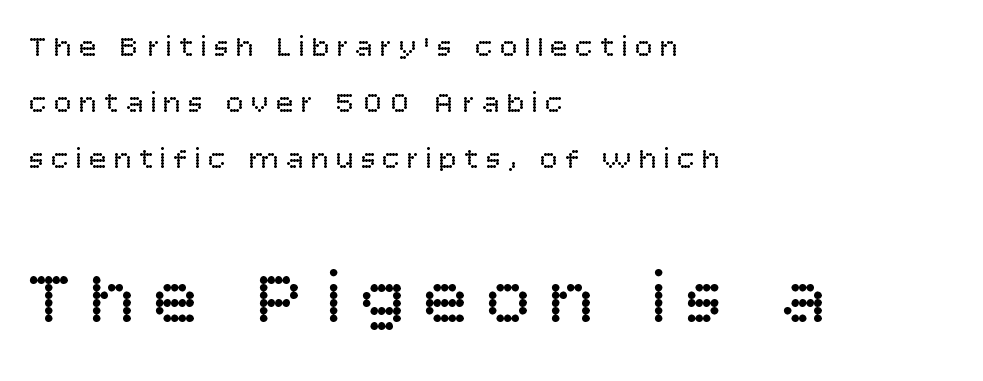
{"serif": "no", "italic": "no", "bold": "no", "weight": "regular", "width": "normal", "stroke_contrast": "low", "x_height": "large", "monospaced": "no", "underline": "no", "align": "left", "line_spacing_ratio": 1.86, "letter_spacing": "wide", "letter_spacing_em": 0.23, "larger_block": "second", "size_ratio": 2.53, "glyph_px": 76}
